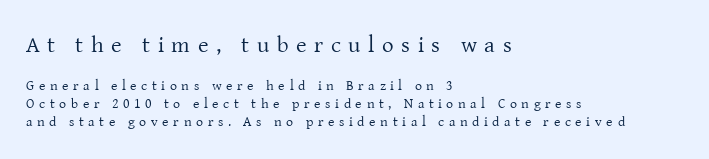
The image shows 23 px text type, upright; set left-aligned, normal line spacing (1.29x), unusually wide letter spacing (+0.33 em), not underlined; the first (top) block is 1.64x larger.
